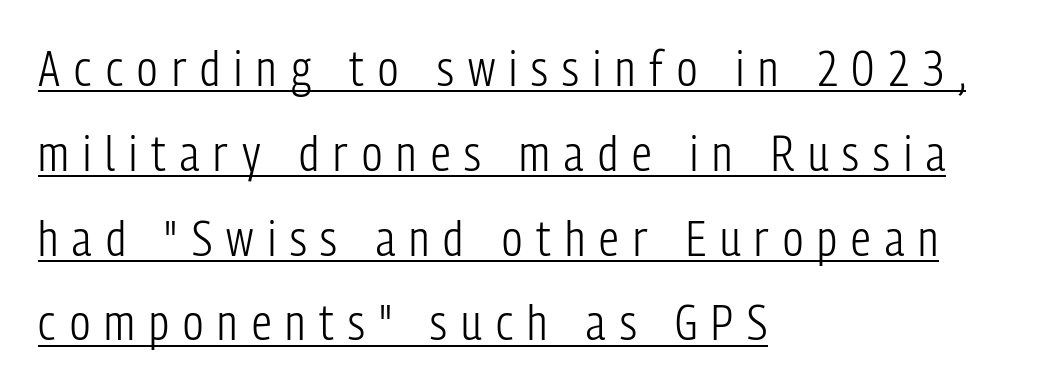
{"serif": "no", "italic": "no", "bold": "no", "weight": "light", "width": "condensed", "stroke_contrast": "low", "x_height": "medium", "monospaced": "no", "underline": "yes", "align": "left", "line_spacing_ratio": 1.73, "letter_spacing": "wide", "letter_spacing_em": 0.29, "glyph_px": 49}
